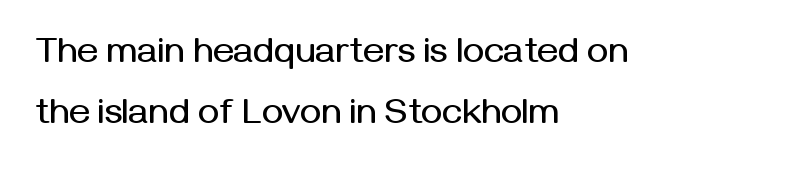
Clear beneath every line of the passage. Observe the ordinary spacing: letters are neighbours, not strangers. Ascenders rise straight up at ninety degrees. Note the varied advance widths — an 'i' is clearly narrower than an 'm'.
